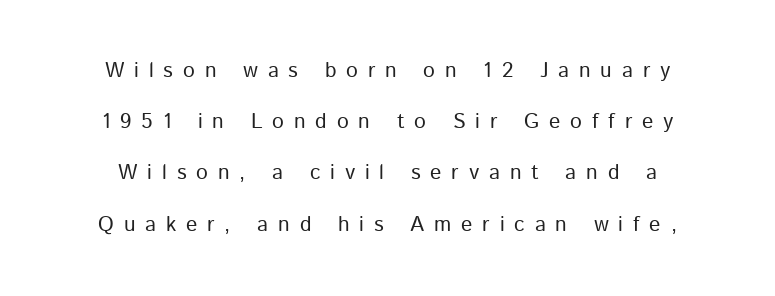
{"italic": "no", "bold": "no", "underline": "no", "align": "center", "line_spacing": "loose", "line_spacing_ratio": 2.44, "letter_spacing": "wide", "letter_spacing_em": 0.47, "glyph_px": 21}
